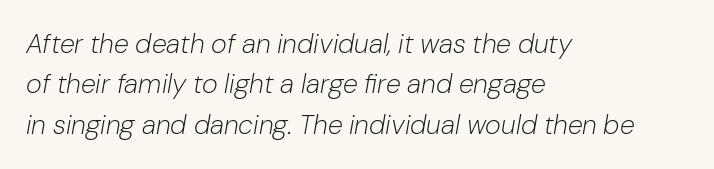
The image shows 27 px text type, italic (leaning right); set left-aligned, normal line spacing (1.5x), normal letter spacing, not underlined.
